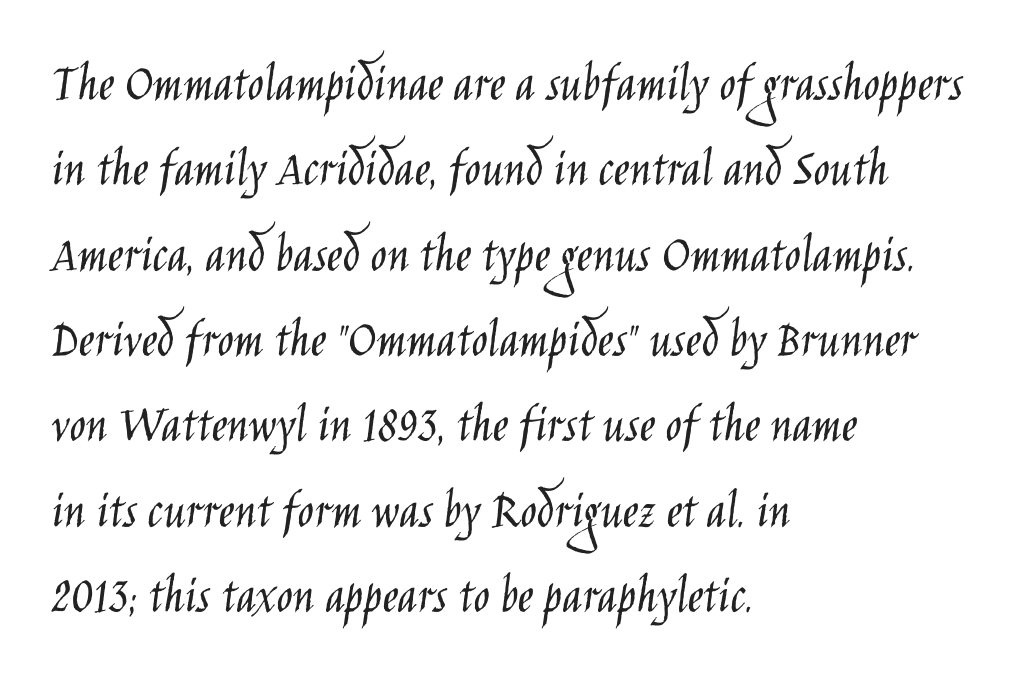
Q: Is the text bold? A: No.
Q: Is the text italic (slanted)? A: Yes.
Q: Is the typeface a serif or a sans-serif typeface? A: Sans-serif.
Q: Is the text underlined? A: No.
Q: How is the paragraph aligned? A: Left-aligned.
Q: Is the spacing between letters normal or unusually wide? A: Normal.
Q: Is the spacing between lines tight, normal or loose? A: Normal.
Q: Width (condensed, normal, or wide)? A: Condensed.
Q: Stroke contrast? A: Low.
Q: x-height? A: Large.
Q: Monospaced? A: No.
